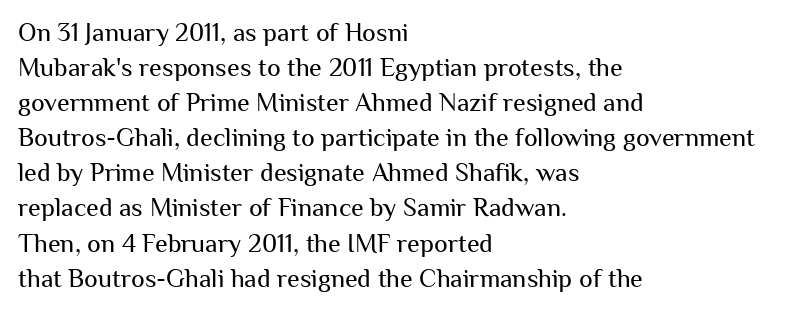
{"italic": "no", "bold": "no", "underline": "no", "align": "left", "line_spacing": "normal", "line_spacing_ratio": 1.35, "letter_spacing": "normal", "letter_spacing_em": 0.0, "glyph_px": 26}
